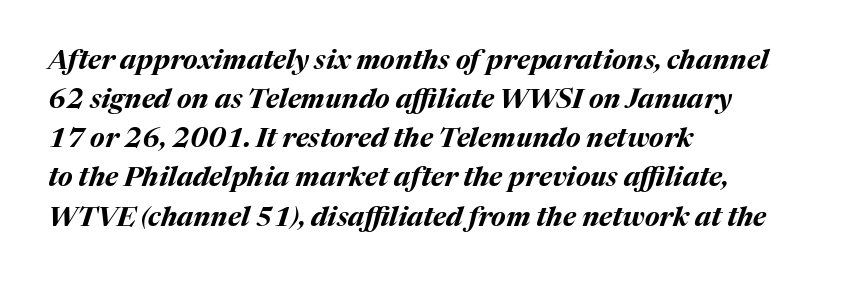
{"italic": "yes", "lean": "right", "slant_degrees": 17, "bold": "yes", "underline": "no", "align": "left", "line_spacing": "normal", "line_spacing_ratio": 1.45, "letter_spacing": "normal", "letter_spacing_em": 0.0, "glyph_px": 27}
